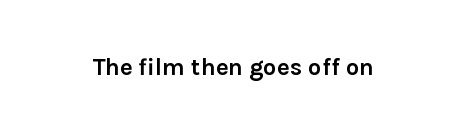
Q: Is the text bold? A: Yes.
Q: Is the text italic (slanted)? A: No, it is upright.
Q: Is the text underlined? A: No.
Q: Is the spacing between letters normal or unusually wide? A: Normal.
